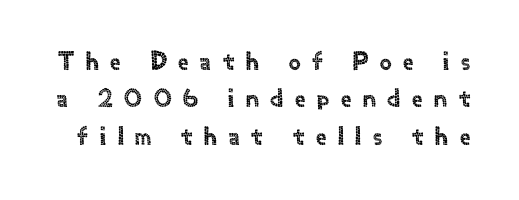
Q: Is the text italic (slanted)? A: No, it is upright.
Q: Is the text underlined? A: No.
Q: Is the spacing between letters normal or unusually wide? A: Unusually wide.
Q: Is the spacing between lines tight, normal or loose? A: Normal.
